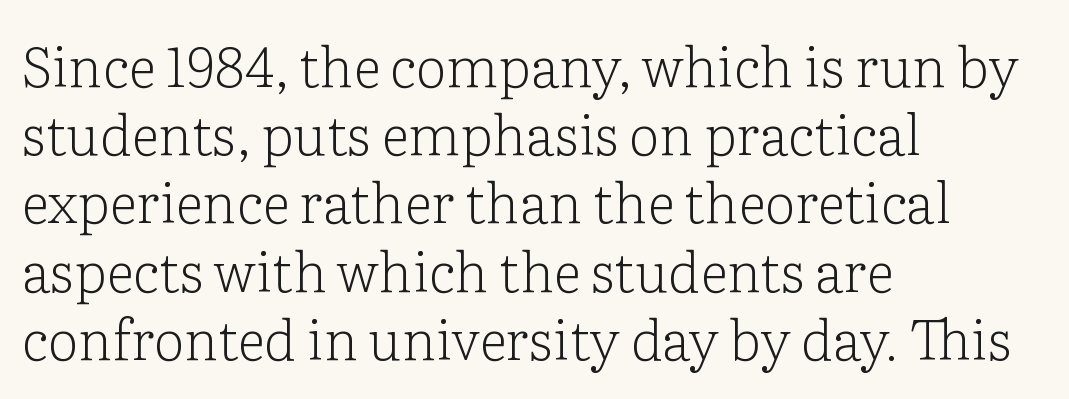
{"serif": "yes", "italic": "no", "bold": "no", "weight": "light", "width": "normal", "stroke_contrast": "low", "x_height": "medium", "monospaced": "no", "underline": "no", "align": "left", "line_spacing_ratio": 1.24, "letter_spacing": "normal", "letter_spacing_em": 0.0, "glyph_px": 55}
